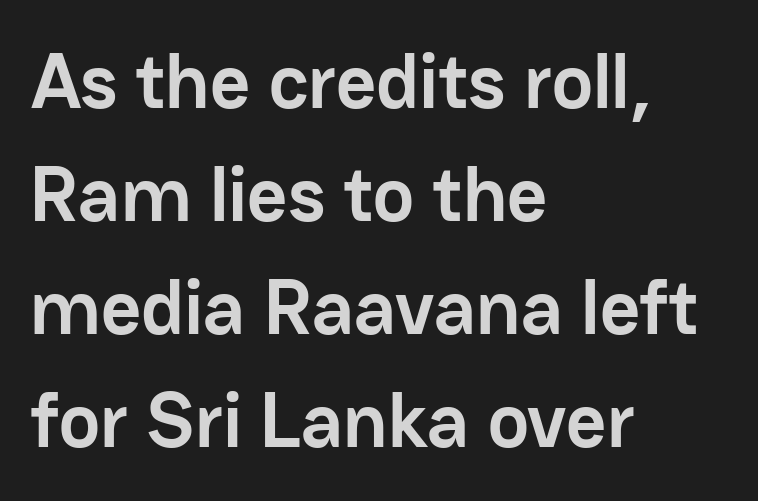
The words here are not underlined. The passage shown is typeset with a sans-serif family. Character widths vary here, with narrow letters taking less room than wide ones. Does the leading feel generous? No, just average.
